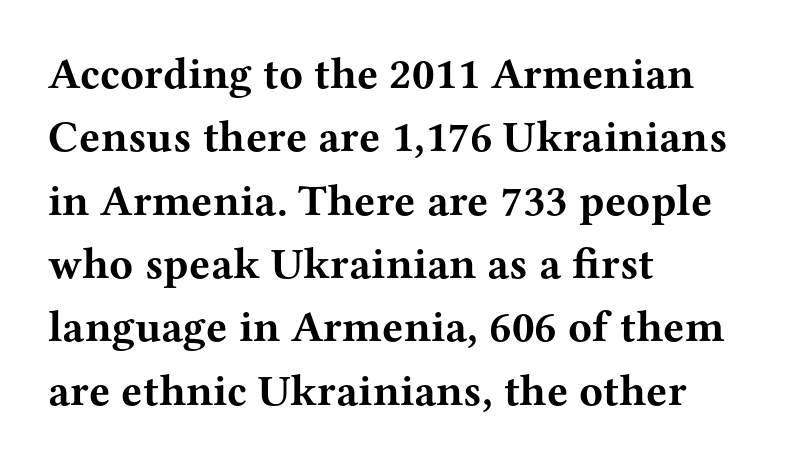
Q: Is the text bold? A: Yes.
Q: Is the text italic (slanted)? A: No, it is upright.
Q: Is the typeface a serif or a sans-serif typeface? A: Serif.
Q: Is the text underlined? A: No.
Q: How is the paragraph aligned? A: Left-aligned.
Q: Is the spacing between letters normal or unusually wide? A: Normal.
Q: Is the spacing between lines tight, normal or loose? A: Normal.
Q: Width (condensed, normal, or wide)? A: Wide.
Q: Stroke contrast? A: Medium.
Q: x-height? A: Medium.
Q: Monospaced? A: No.
